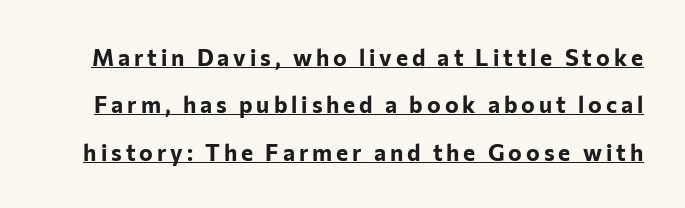
The image shows 23 px bold type, upright; set loose line spacing (2.06x), underlined.
